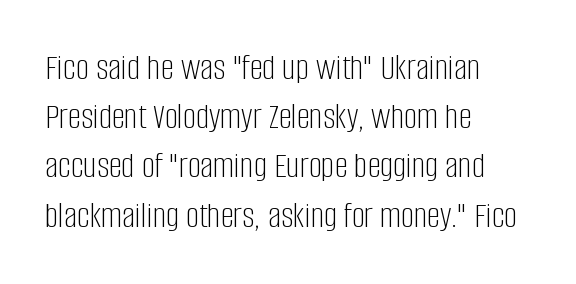
The image shows 37 px light, condensed sans-serif type, upright; set left-aligned, normal line spacing (1.33x), normal letter spacing, not underlined; low stroke contrast and a large x-height.
